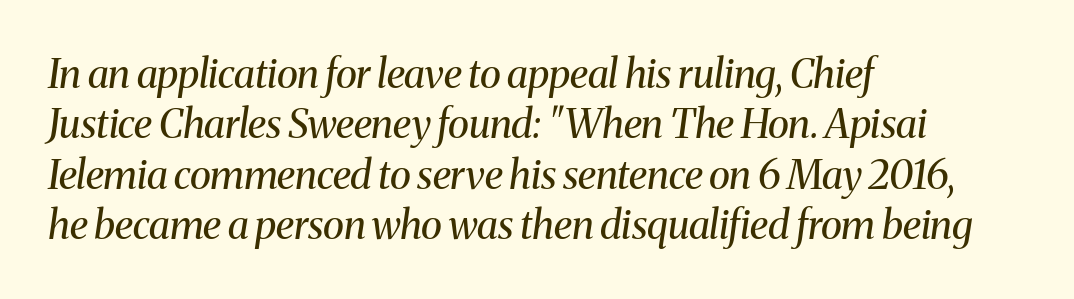
Q: Is the text bold? A: No.
Q: Is the text italic (slanted)? A: Yes, it leans right by about 8 degrees.
Q: Is the typeface a serif or a sans-serif typeface? A: Serif.
Q: Is the text underlined? A: No.
Q: How is the paragraph aligned? A: Left-aligned.
Q: Is the spacing between letters normal or unusually wide? A: Normal.
Q: Is the spacing between lines tight, normal or loose? A: Normal.
Q: Width (condensed, normal, or wide)? A: Normal.
Q: Stroke contrast? A: Medium.
Q: x-height? A: Medium.
Q: Monospaced? A: No.
